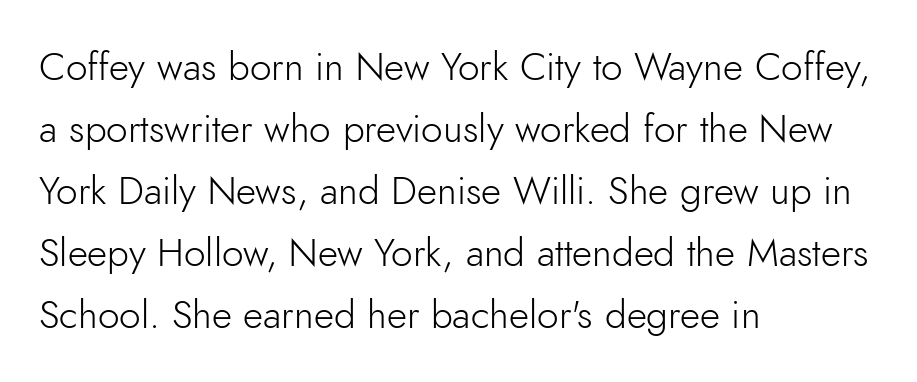
Do the letters lean? They stand straight. Nobody drew a line under any word here. These lines are composed in type without serifs. The tracking reads as untouched default to a designer's eye. All the whitespace from short lines collects on the right.
